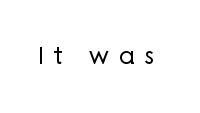
The image shows 24 px text type, upright; set unusually wide letter spacing (+0.42 em), not underlined.
